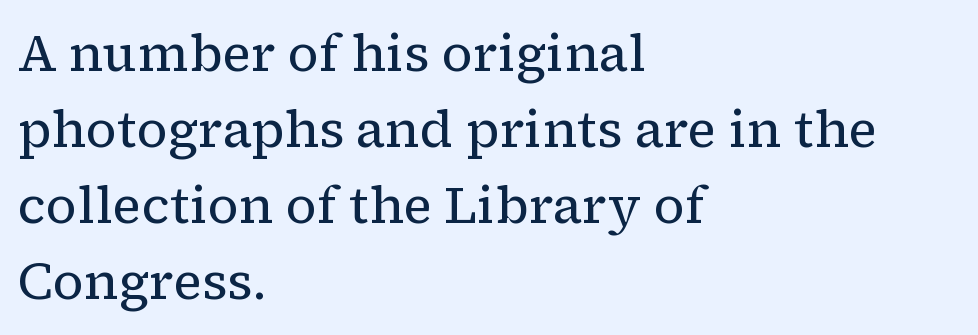
{"serif": "yes", "italic": "no", "bold": "no", "weight": "regular", "width": "normal", "stroke_contrast": "low", "x_height": "medium", "monospaced": "no", "underline": "no", "align": "left", "line_spacing": "normal", "line_spacing_ratio": 1.49, "letter_spacing": "normal", "letter_spacing_em": 0.0, "glyph_px": 51}
